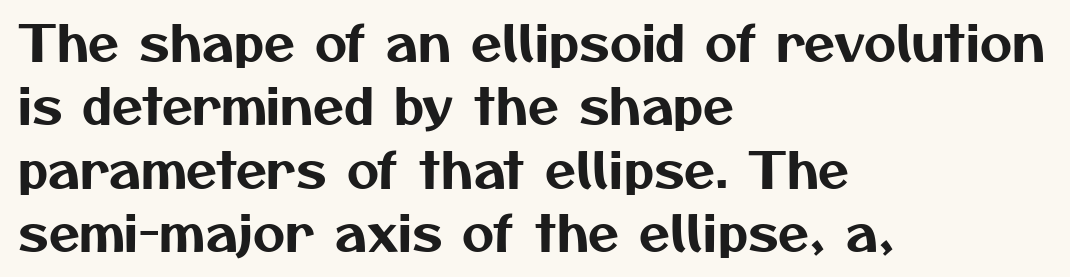
Nobody touched the tracking dial on this one. Reading down the column, the eye jumps a familiar distance to each next line. Horizontal alignment here is leftward, the default for most running prose. Looks like regular typesetting: each glyph gets only the width it needs. Each letter's strokes conclude bluntly, with no projecting serifs.
